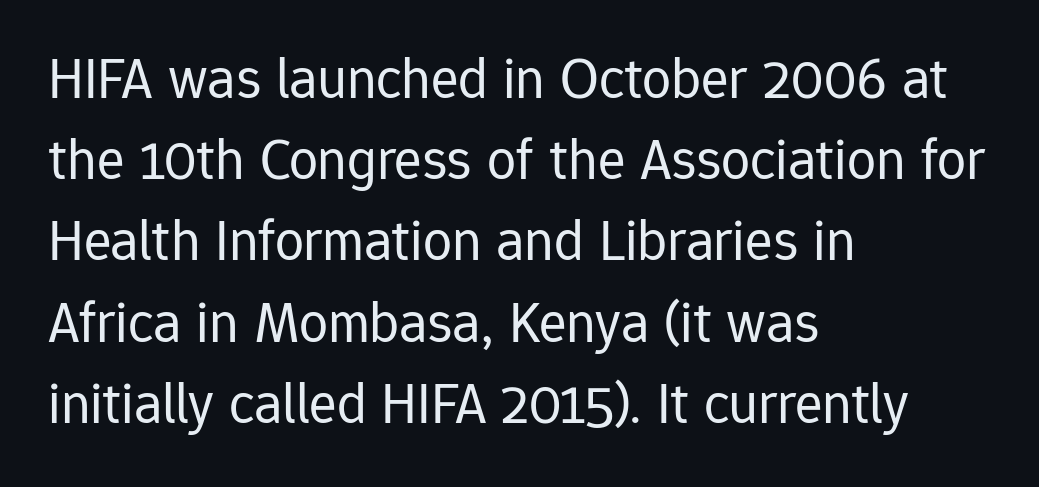
The image shows 58 px regular-weight sans-serif type, upright; set left-aligned, normal line spacing (1.4x), normal letter spacing, not underlined; low stroke contrast and a medium x-height.
